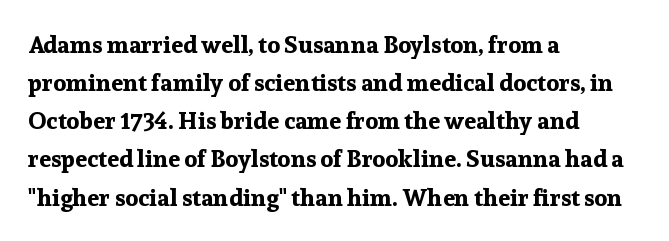
Any mark beneath the type? The region is blank. The letters stand upright; this is a roman face. The type is set solid horizontally, with unmodified tracking. Which margin do the lines hug? The left one — the right edge is uneven. The rendering uses a bold face; every stroke is thick and dark.
